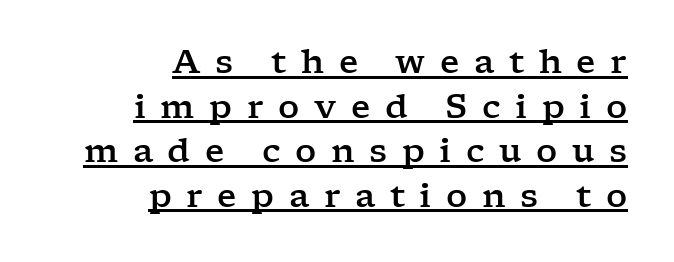
Caption: multi-line text, flush right, ragged left. This rendering employs a face with finishing strokes, i.e., a serif. Does the leading feel generous? No, just average. Upright lettering throughout.
